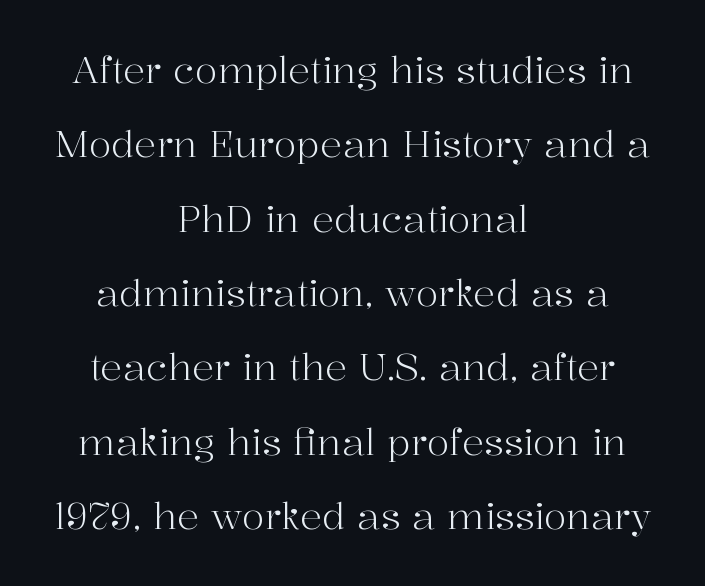
The image shows 37 px light serif type, upright; set centered, loose line spacing (2.01x), normal letter spacing, not underlined; high stroke contrast and a medium x-height.
